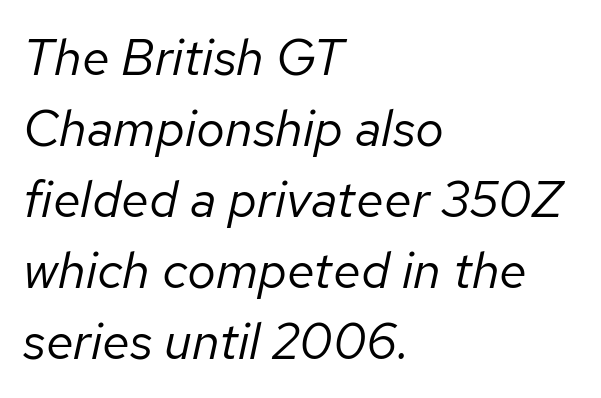
Do the characters align in a grid? No, the font is proportional. Is this a heavy cut? Hardly; it is regular or lighter. A typesetter would call this leading conventional body-copy spacing. Short note: letters normally spaced.
